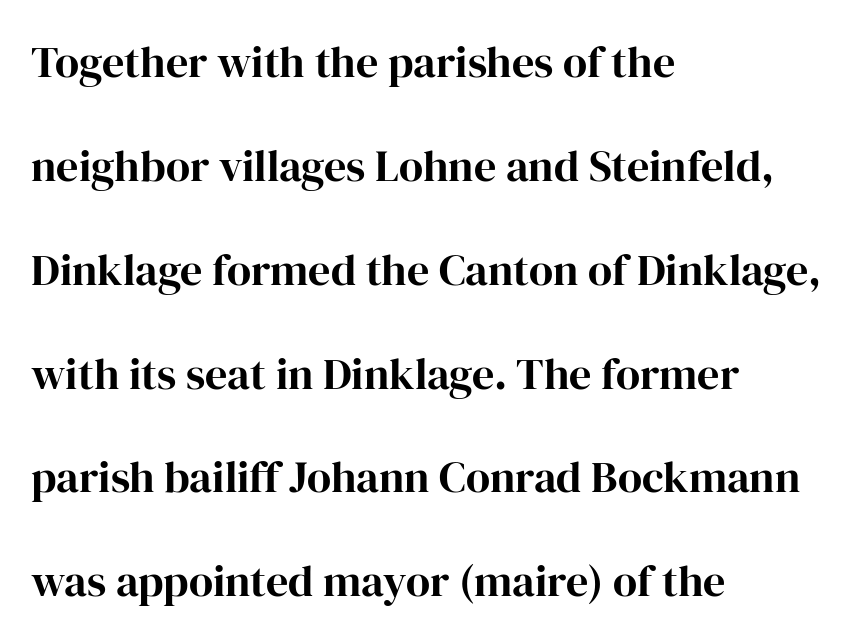
The image shows 44 px serif type, upright; set left-aligned, loose line spacing (2.36x), normal letter spacing, not underlined; high stroke contrast and a medium x-height.
